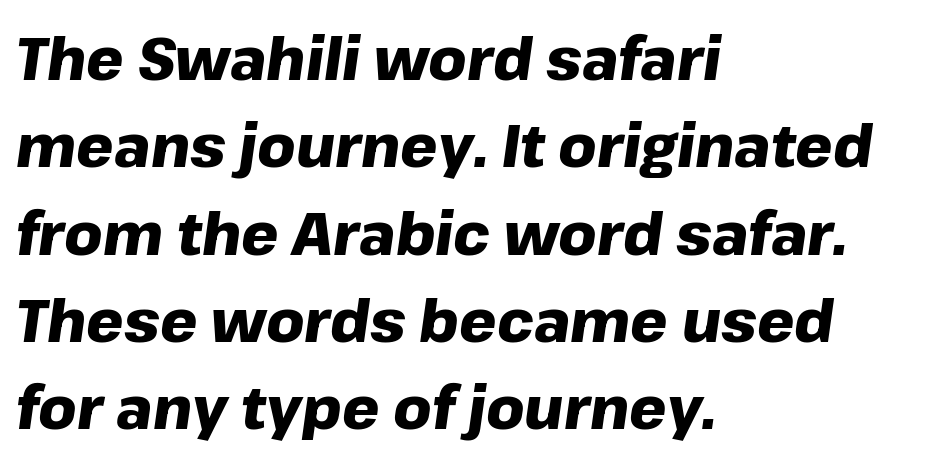
The image shows 59 px heavy type, italic (leaning right); set left-aligned, normal line spacing (1.48x), normal letter spacing, not underlined; low stroke contrast and a medium x-height.
